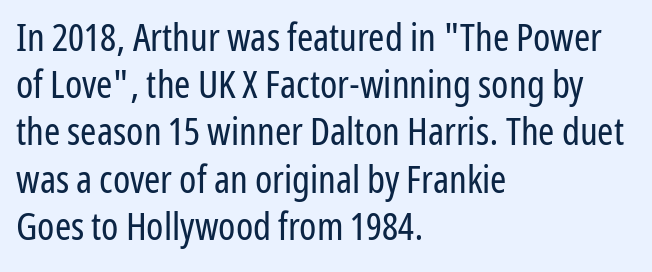
The image shows 39 px regular-weight, condensed sans-serif type, upright; set left-aligned, line spacing 1.21x, normal letter spacing, not underlined; low stroke contrast and a medium x-height.
